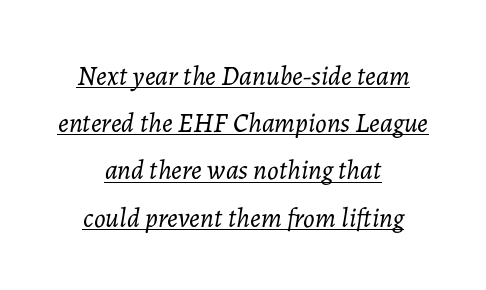
Q: Is the text bold? A: No.
Q: Is the text italic (slanted)? A: Yes, it leans right by about 7 degrees.
Q: Is the text underlined? A: Yes.
Q: How is the paragraph aligned? A: Centered.
Q: Is the spacing between letters normal or unusually wide? A: Normal.
